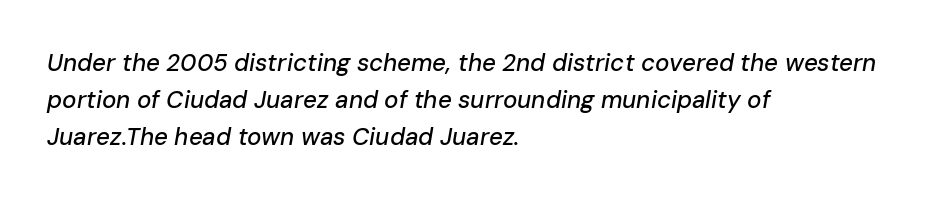
The image shows 24 px text type, italic (leaning right); set left-aligned, normal line spacing (1.54x), normal letter spacing, not underlined.
